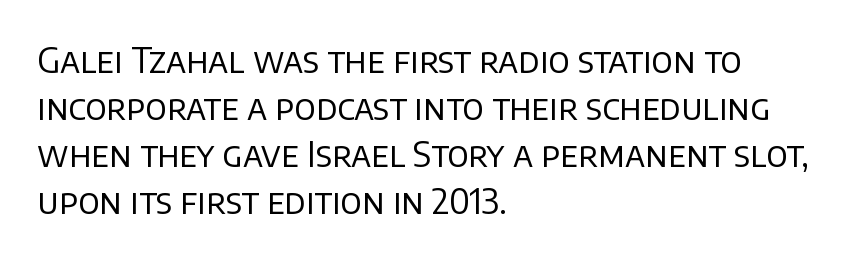
Caption: standard tracking, unaltered. Does the leading feel generous? No, just average. Heft: none added — not bold. The strip under each line holds only bare page. Proportional: the letters do not fall into vertical columns. These lines were composed using upright roman letters.
